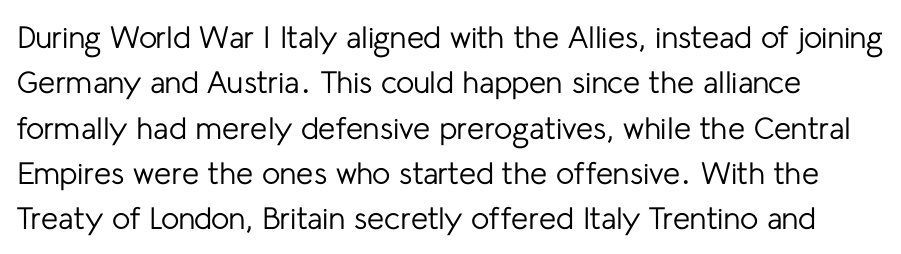
Q: Is the text bold? A: No.
Q: Is the text italic (slanted)? A: No, it is upright.
Q: Is the typeface a serif or a sans-serif typeface? A: Sans-serif.
Q: Is the text underlined? A: No.
Q: Is the spacing between letters normal or unusually wide? A: Normal.
Q: Is the spacing between lines tight, normal or loose? A: Normal.
Q: Width (condensed, normal, or wide)? A: Normal.
Q: Stroke contrast? A: Low.
Q: x-height? A: Medium.
Q: Monospaced? A: No.
